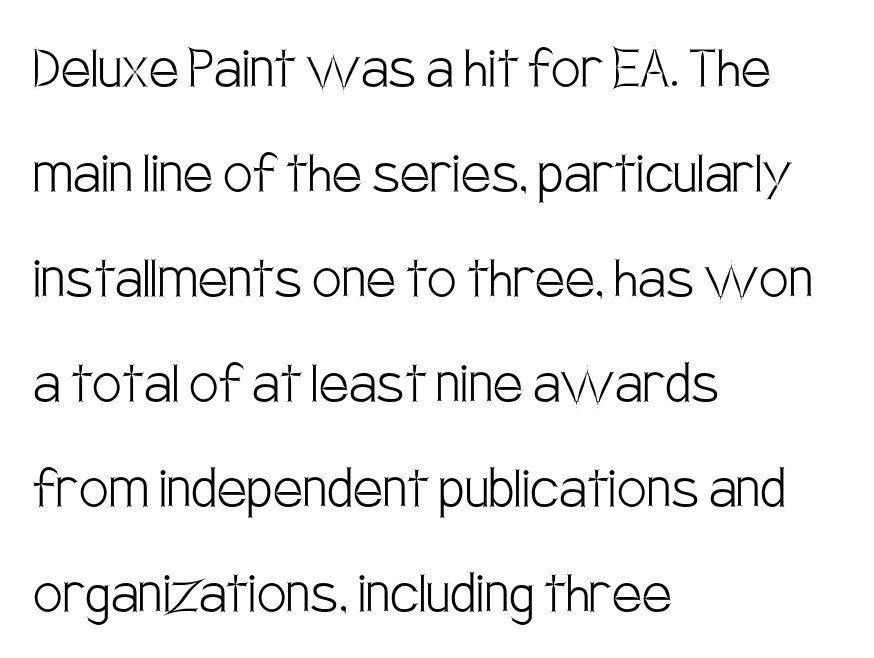
{"serif": "no", "italic": "no", "bold": "no", "weight": "light", "width": "condensed", "stroke_contrast": "low", "x_height": "large", "monospaced": "no", "underline": "no", "align": "left", "line_spacing": "normal", "line_spacing_ratio": 1.59, "letter_spacing": "normal", "letter_spacing_em": 0.0, "glyph_px": 66}
